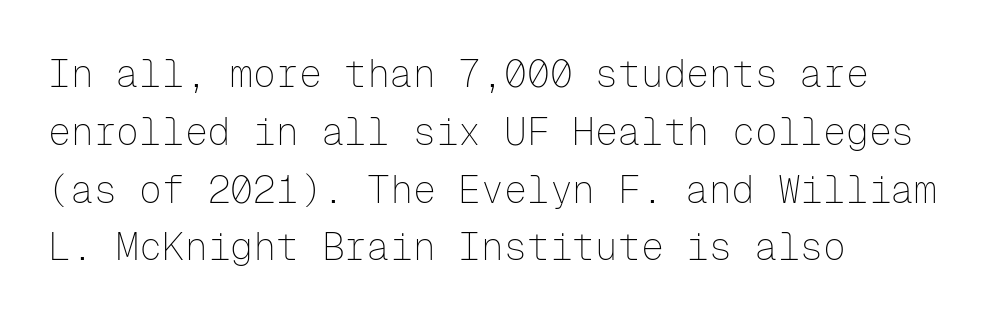
The image shows 38 px thin sans-serif type, upright, monospaced; set left-aligned, normal line spacing (1.52x), normal letter spacing, not underlined; low stroke contrast and a medium x-height.
